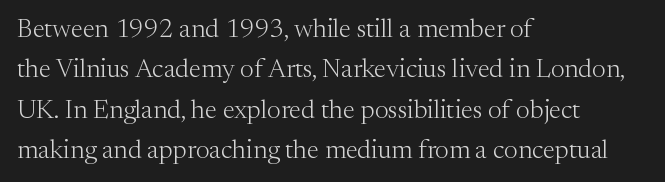
Q: Is the text bold? A: No.
Q: Is the text italic (slanted)? A: No, it is upright.
Q: Is the text underlined? A: No.
Q: How is the paragraph aligned? A: Left-aligned.
Q: Is the spacing between letters normal or unusually wide? A: Normal.
Q: Is the spacing between lines tight, normal or loose? A: Normal.
